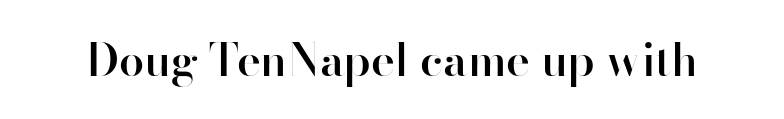
Vertical strokes here are truly vertical. A typesetter would call this proportional, since set widths differ per character. Caption: standard tracking, unaltered. The passage shown is semibold, sitting just below true bold.
